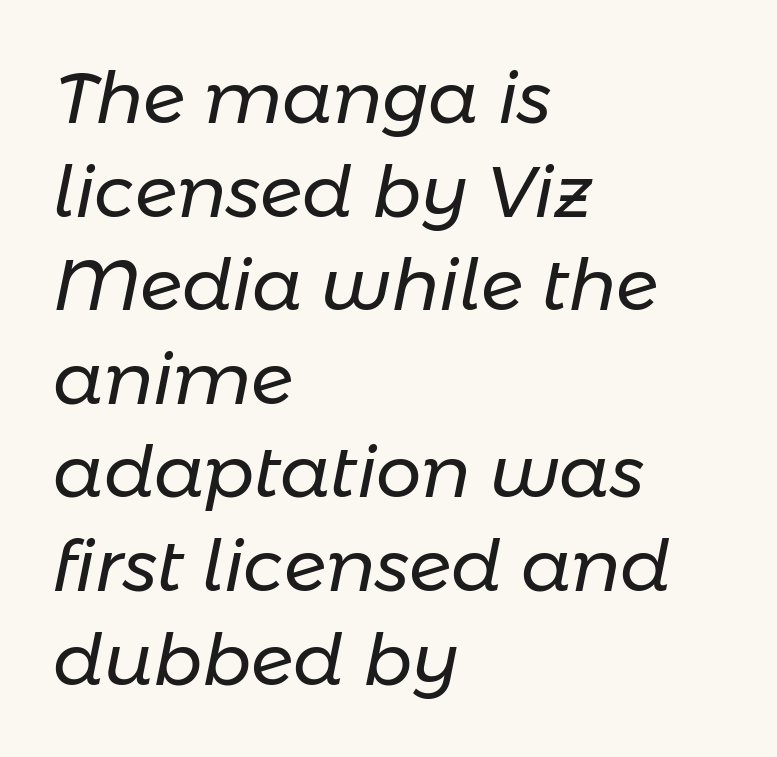
The image shows 72 px regular-weight type, italic (leaning right); set left-aligned, normal line spacing (1.3x), normal letter spacing, not underlined; low stroke contrast and a medium x-height.
